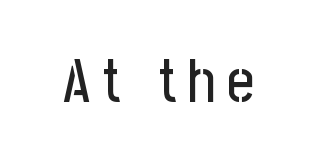
Rendered with straight, roman letterforms. To sum up the face: it is a sans, with no serifs. Think of a printed novel: that variable character pitch is what you see here. The passage shown is not underscored anywhere. Observe the wide spacing: letters keep a clear distance from each other.
